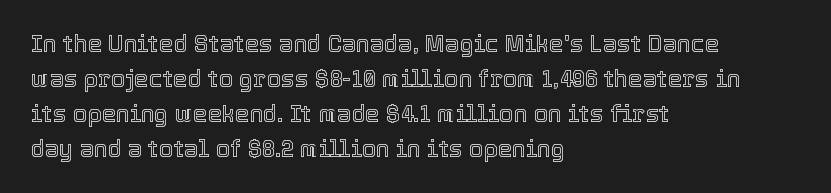
{"italic": "no", "underline": "no", "align": "left", "line_spacing": "normal", "line_spacing_ratio": 1.52, "letter_spacing": "normal", "letter_spacing_em": 0.0, "glyph_px": 23}
